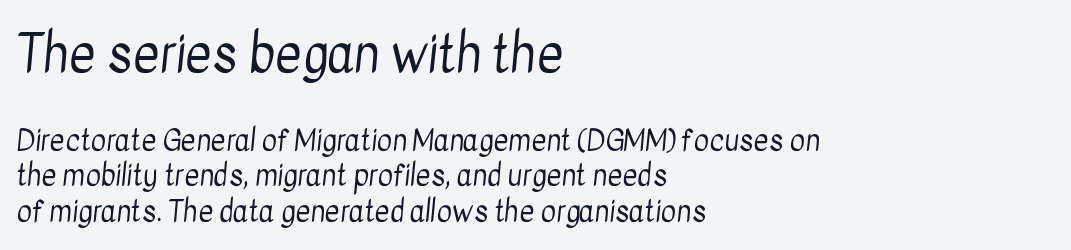
Is this a sans? Yes — the strokes have no serifs. This is not heavy type; no bold has been used. Looks like regular typesetting: each glyph gets only the width it needs. The compositor pushed each line to the left boundary. Here the first block reads like a headline and the second like body copy.
